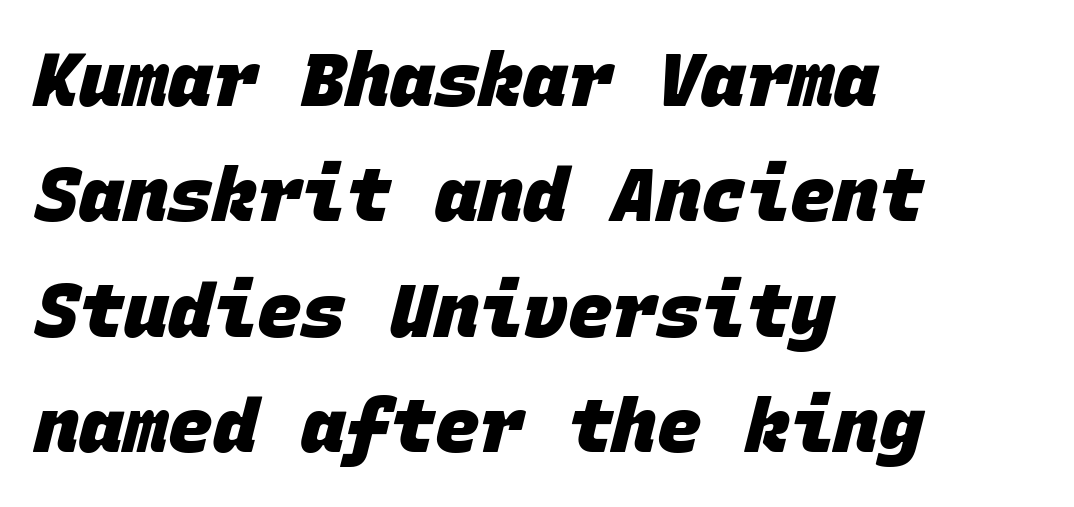
The image shows 74 px heavy sans-serif type, monospaced; set left-aligned, normal line spacing (1.56x), normal letter spacing, not underlined; low stroke contrast and a large x-height.
